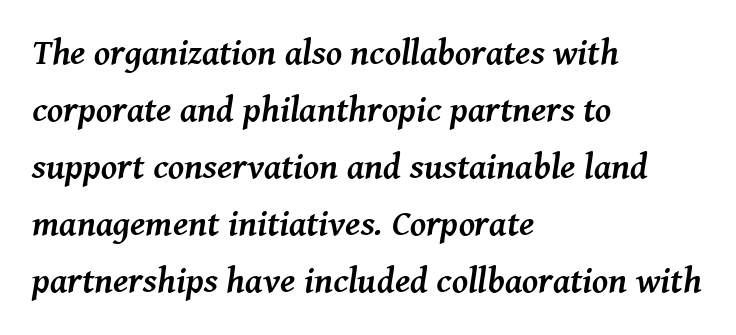
Q: Is the text bold? A: Yes.
Q: Is the text italic (slanted)? A: Yes, it leans right by about 8 degrees.
Q: Is the typeface a serif or a sans-serif typeface? A: Serif.
Q: Is the text underlined? A: No.
Q: How is the paragraph aligned? A: Left-aligned.
Q: Is the spacing between letters normal or unusually wide? A: Normal.
Q: Is the spacing between lines tight, normal or loose? A: Normal.
Q: Width (condensed, normal, or wide)? A: Normal.
Q: Stroke contrast? A: Medium.
Q: x-height? A: Medium.
Q: Monospaced? A: No.
